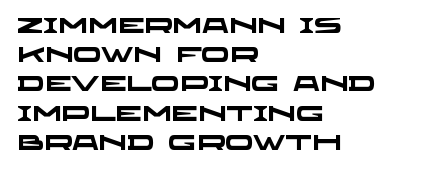
The image shows 21 px bold type; set left-aligned, normal line spacing (1.39x), normal letter spacing, not underlined.
